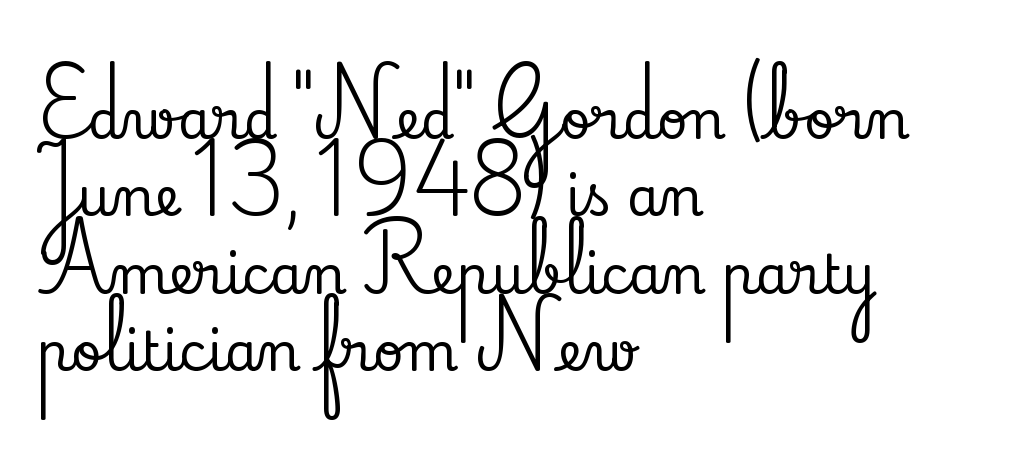
{"serif": "yes", "italic": "no", "width": "normal", "stroke_contrast": "low", "x_height": "small", "monospaced": "no", "underline": "no", "align": "left", "line_spacing": "normal", "line_spacing_ratio": 1.46, "letter_spacing": "normal", "letter_spacing_em": 0.0, "glyph_px": 53}
